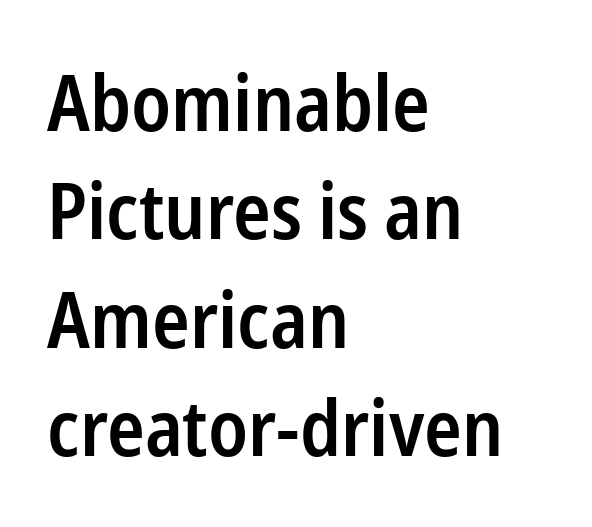
The image shows 78 px semibold, condensed sans-serif type, upright; set left-aligned, normal line spacing (1.39x), normal letter spacing, not underlined; low stroke contrast and a medium x-height.
